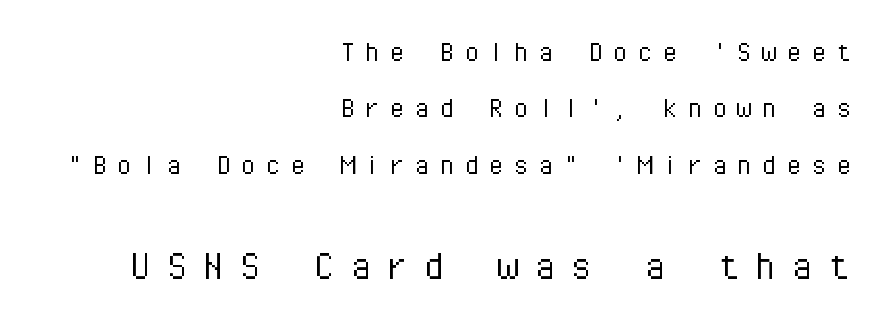
Q: Is the text bold? A: No.
Q: Is the text italic (slanted)? A: No, it is upright.
Q: Is the typeface a serif or a sans-serif typeface? A: Sans-serif.
Q: Is the text underlined? A: No.
Q: How is the paragraph aligned? A: Right-aligned.
Q: Is the spacing between letters normal or unusually wide? A: Unusually wide.
Q: Which block of text is set in a larger size, the first (top) or the second (bottom)? A: The second (bottom) one.
Q: Width (condensed, normal, or wide)? A: Normal.
Q: Stroke contrast? A: Low.
Q: x-height? A: Medium.
Q: Monospaced? A: Yes.
